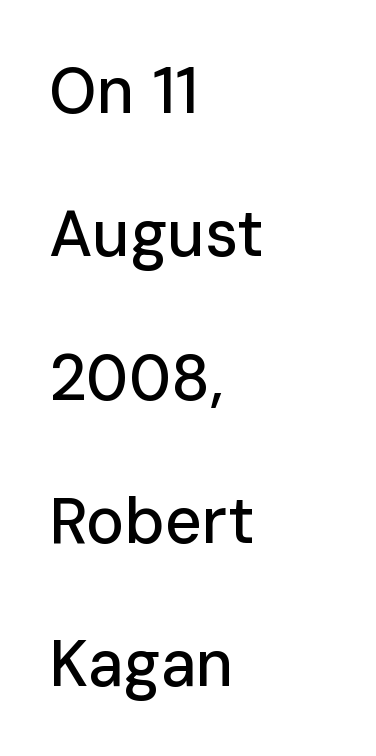
{"serif": "no", "italic": "no", "width": "normal", "stroke_contrast": "low", "x_height": "medium", "monospaced": "no", "underline": "no", "align": "left", "line_spacing": "loose", "line_spacing_ratio": 2.24, "letter_spacing": "normal", "letter_spacing_em": 0.0, "glyph_px": 64}
